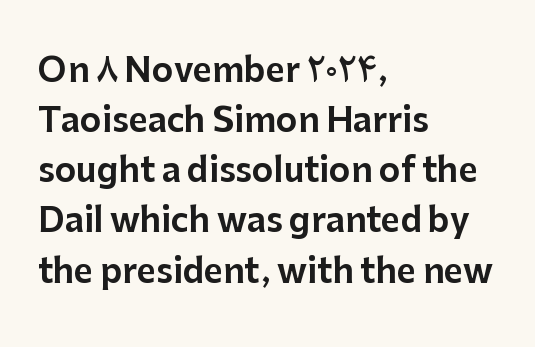
The image shows 33 px sans-serif type, upright; set left-aligned, normal line spacing (1.52x), normal letter spacing, not underlined; low stroke contrast and a medium x-height.
